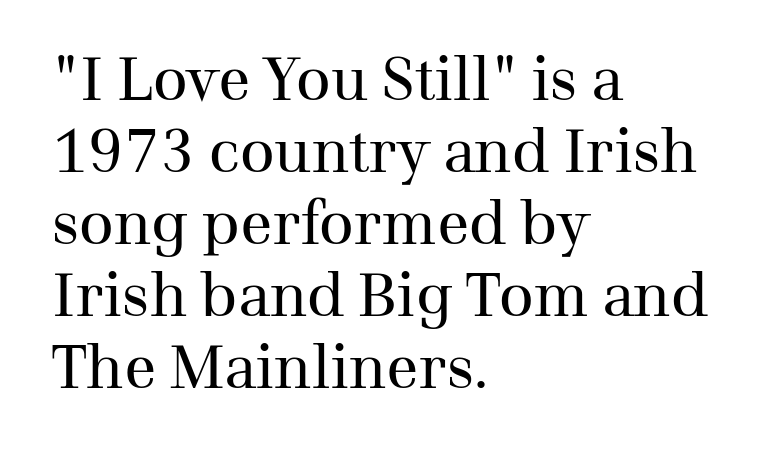
{"serif": "yes", "italic": "no", "bold": "no", "weight": "regular", "width": "normal", "stroke_contrast": "medium", "x_height": "medium", "monospaced": "no", "underline": "no", "align": "left", "line_spacing_ratio": 1.2, "letter_spacing": "normal", "letter_spacing_em": 0.0, "glyph_px": 60}
